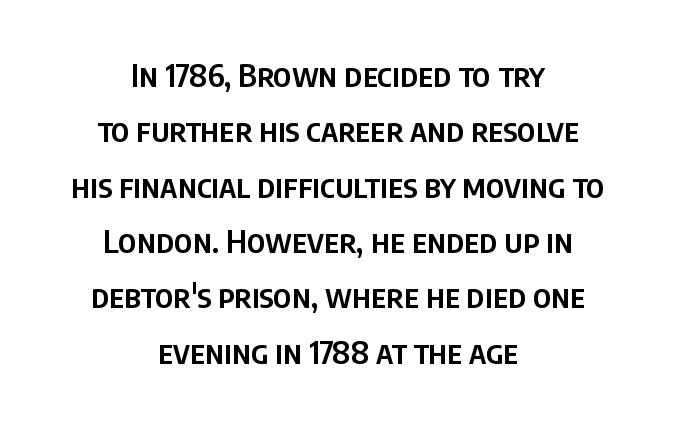
Q: Is the text bold? A: Semi-bold.
Q: Is the text italic (slanted)? A: No, it is upright.
Q: Is the typeface a serif or a sans-serif typeface? A: Sans-serif.
Q: Is the text underlined? A: No.
Q: How is the paragraph aligned? A: Centered.
Q: Is the spacing between letters normal or unusually wide? A: Normal.
Q: Width (condensed, normal, or wide)? A: Condensed.
Q: Stroke contrast? A: Low.
Q: x-height? A: Large.
Q: Monospaced? A: No.
